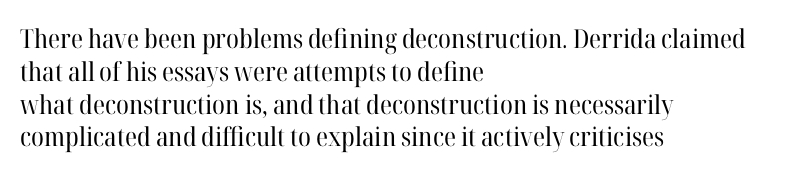
Check the space under the baseline: it is left empty. Posture: upright roman. Is the type heavy? It reads as light-to-regular instead. One-word summary of the alignment: left. The line-height multiplier appears to be the usual default.
